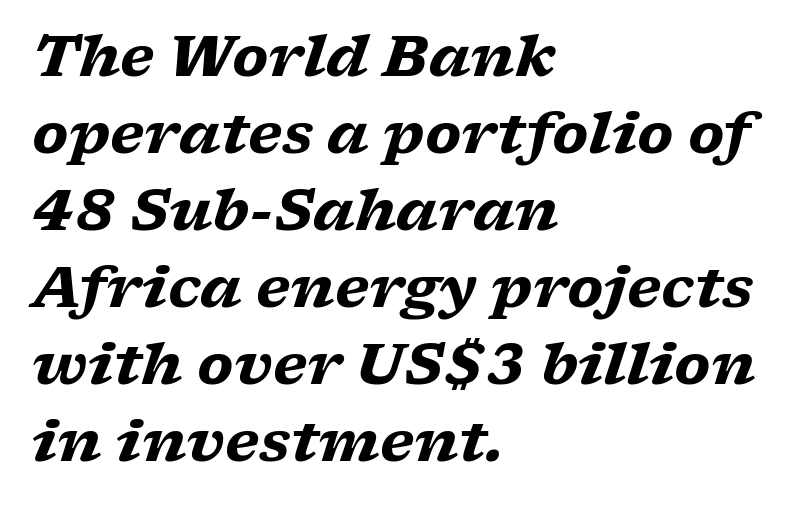
{"serif": "yes", "italic": "yes", "lean": "right", "slant_degrees": 17, "bold": "yes", "weight": "heavy", "width": "wide", "stroke_contrast": "low", "x_height": "medium", "monospaced": "no", "underline": "no", "align": "left", "line_spacing": "normal", "line_spacing_ratio": 1.35, "letter_spacing": "normal", "letter_spacing_em": 0.0, "glyph_px": 57}
